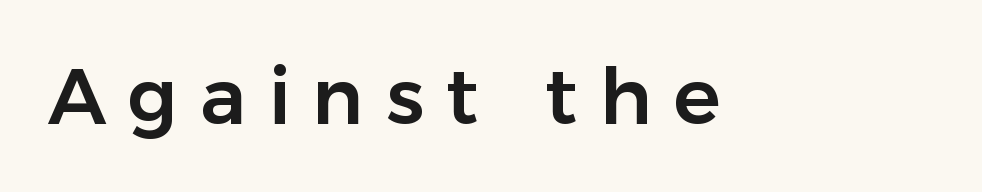
{"serif": "no", "italic": "no", "width": "normal", "stroke_contrast": "low", "x_height": "medium", "monospaced": "no", "underline": "no", "letter_spacing": "wide", "letter_spacing_em": 0.28, "glyph_px": 78}
